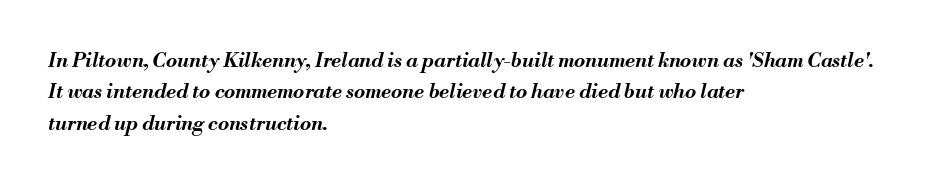
Q: Is the text bold? A: Yes.
Q: Is the text italic (slanted)? A: Yes, it leans right by about 13 degrees.
Q: Is the text underlined? A: No.
Q: How is the paragraph aligned? A: Left-aligned.
Q: Is the spacing between letters normal or unusually wide? A: Normal.
Q: Is the spacing between lines tight, normal or loose? A: Normal.
